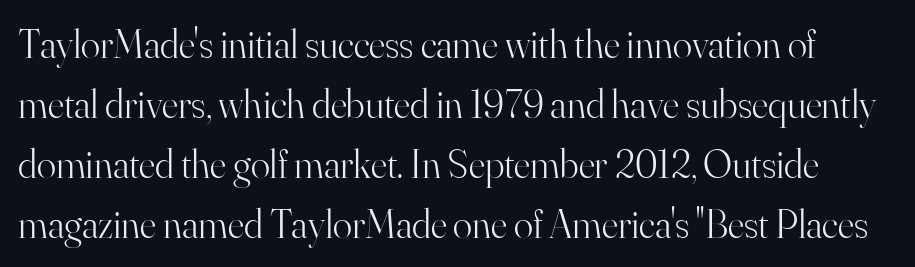
Q: Is the text bold? A: No.
Q: Is the text italic (slanted)? A: No, it is upright.
Q: Is the typeface a serif or a sans-serif typeface? A: Serif.
Q: Is the text underlined? A: No.
Q: Is the spacing between letters normal or unusually wide? A: Normal.
Q: Is the spacing between lines tight, normal or loose? A: Normal.
Q: Width (condensed, normal, or wide)? A: Normal.
Q: Stroke contrast? A: High.
Q: x-height? A: Small.
Q: Monospaced? A: No.
